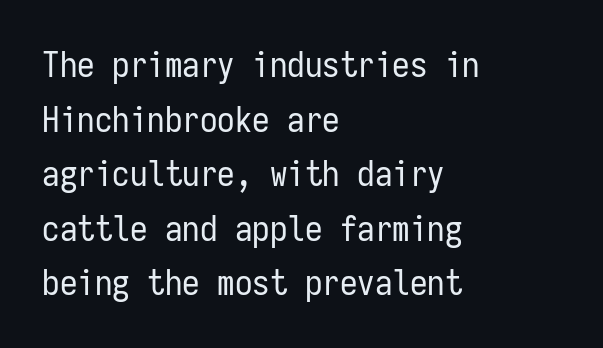
The image shows 35 px regular-weight, condensed sans-serif type, upright, monospaced; set left-aligned, normal line spacing (1.56x), normal letter spacing, not underlined; low stroke contrast and a medium x-height.
